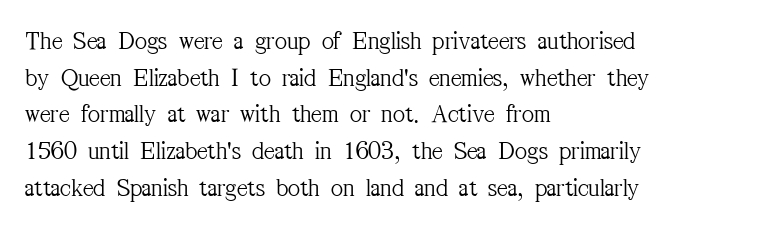
In CSS terms this would be text-align: left. The words here are not underlined. The font is comparable to plain body text, perhaps lighter. Every character sits straight up, as roman type does. The vertical gap from one line to the next is medium. Compared with typical body copy, the letter spacing here is the same.
